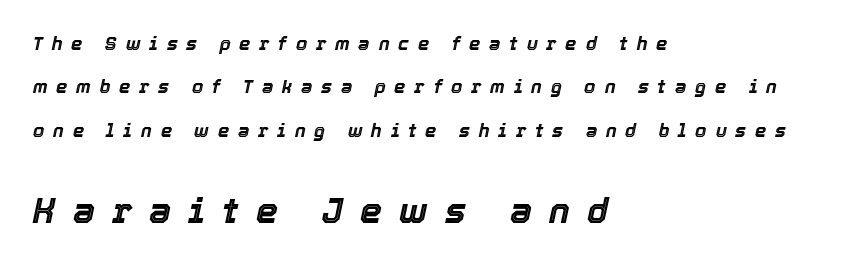
{"italic": "yes", "lean": "right", "slant_degrees": 12, "width": "normal", "x_height": "medium", "monospaced": "no", "underline": "no", "align": "left", "line_spacing": "loose", "line_spacing_ratio": 2.41, "letter_spacing": "wide", "letter_spacing_em": 0.49, "larger_block": "second", "size_ratio": 1.94, "glyph_px": 35}
